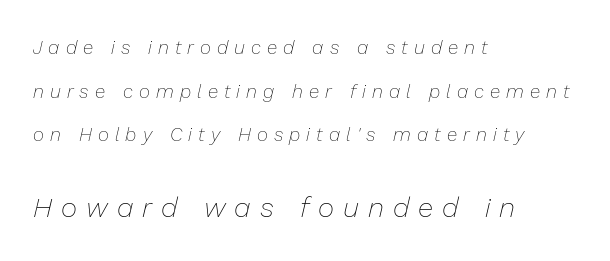
Look at the tracking — it's clearly loosened, letters drifting apart. The font is comparable to plain body text, perhaps lighter. The glyphs are unaccompanied by any horizontal stroke below them. Is this a fixed-width face? No — the glyphs have proportional, varying widths. The compositor pushed each line to the left boundary.
